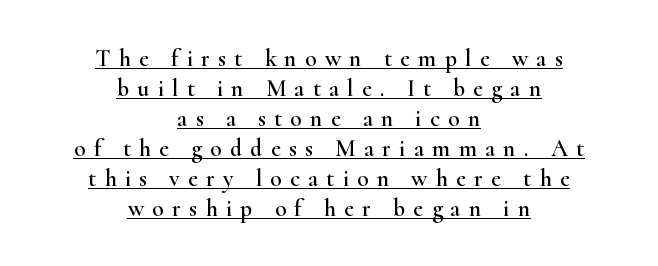
The image shows 24 px text type, upright; set centered, normal line spacing (1.25x), unusually wide letter spacing (+0.34 em), underlined.
